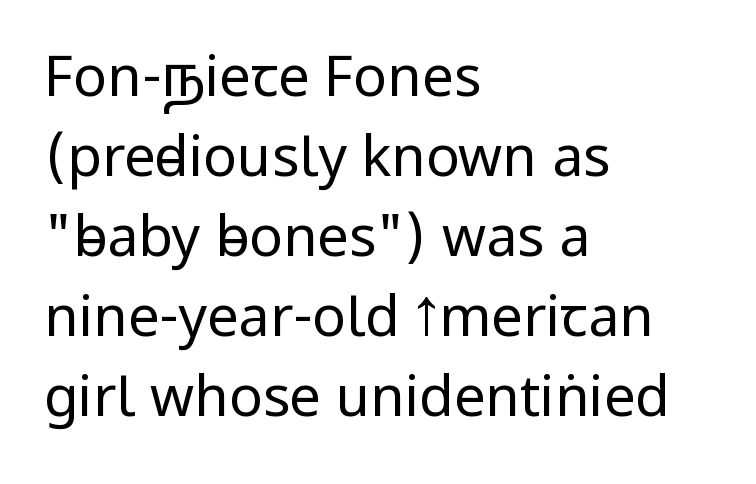
The image shows 56 px regular-weight, condensed sans-serif type, upright; set left-aligned, normal line spacing (1.43x), normal letter spacing, not underlined; low stroke contrast and a large x-height.
